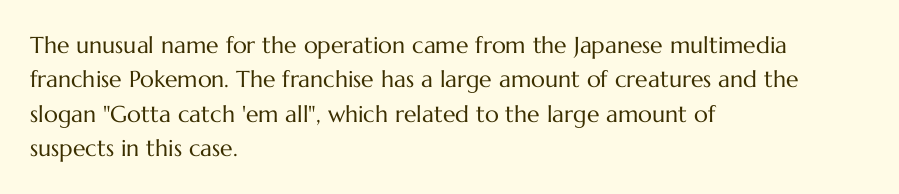
Q: Is the text bold? A: No.
Q: Is the text italic (slanted)? A: No, it is upright.
Q: Is the text underlined? A: No.
Q: How is the paragraph aligned? A: Left-aligned.
Q: Is the spacing between letters normal or unusually wide? A: Normal.
Q: Is the spacing between lines tight, normal or loose? A: Normal.
